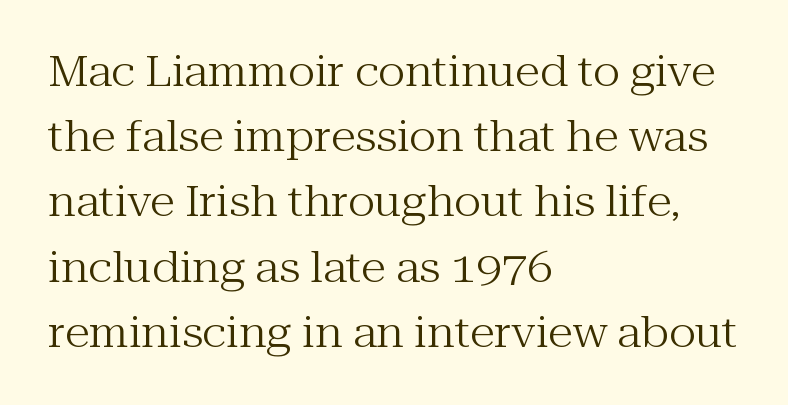
Q: Is the text bold? A: No.
Q: Is the text italic (slanted)? A: No, it is upright.
Q: Is the typeface a serif or a sans-serif typeface? A: Serif.
Q: Is the text underlined? A: No.
Q: How is the paragraph aligned? A: Left-aligned.
Q: Is the spacing between letters normal or unusually wide? A: Normal.
Q: Is the spacing between lines tight, normal or loose? A: Normal.
Q: Width (condensed, normal, or wide)? A: Normal.
Q: Stroke contrast? A: Medium.
Q: x-height? A: Medium.
Q: Monospaced? A: No.
